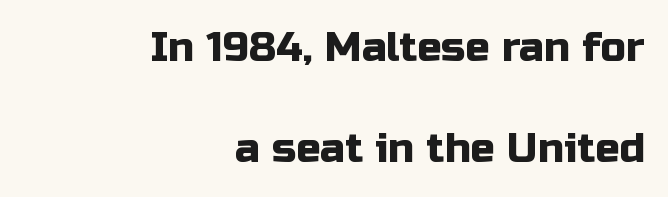
The image shows 41 px sans-serif type, upright; set right-aligned, loose line spacing (2.46x), normal letter spacing, not underlined; low stroke contrast and a medium x-height.
